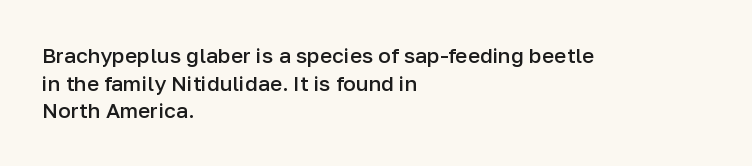
Q: Is the text bold? A: Semi-bold.
Q: Is the text italic (slanted)? A: No, it is upright.
Q: Is the text underlined? A: No.
Q: How is the paragraph aligned? A: Left-aligned.
Q: Is the spacing between letters normal or unusually wide? A: Normal.
Q: Is the spacing between lines tight, normal or loose? A: Normal.
